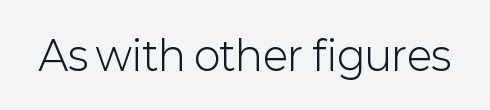
Do the characters align in a grid? No, the font is proportional. The letterforms sit shoulder to shoulder at normal distance. The typeface chosen for these lines omits serifs. Check the space under the baseline: it is left empty. Vertical stems look standard width or narrower in stroke. Designer's note — italics off, roman on.
